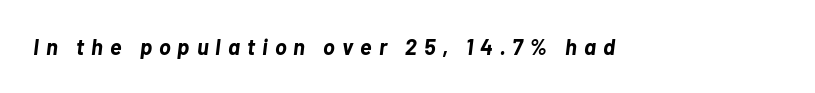
{"italic": "yes", "lean": "right", "slant_degrees": 7, "bold": "yes", "underline": "no", "letter_spacing": "wide", "letter_spacing_em": 0.32, "glyph_px": 22}
